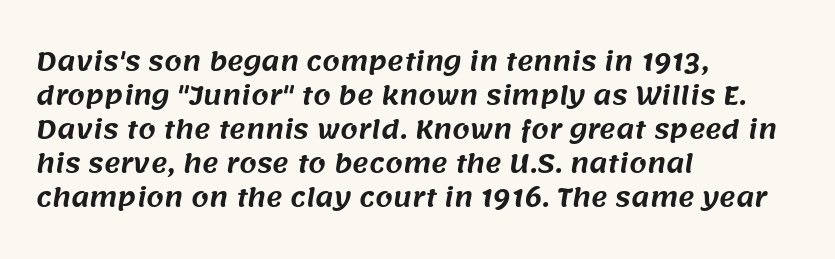
{"underline": "no", "align": "left", "line_spacing": "normal", "line_spacing_ratio": 1.36, "letter_spacing": "normal", "letter_spacing_em": 0.0, "glyph_px": 25}
